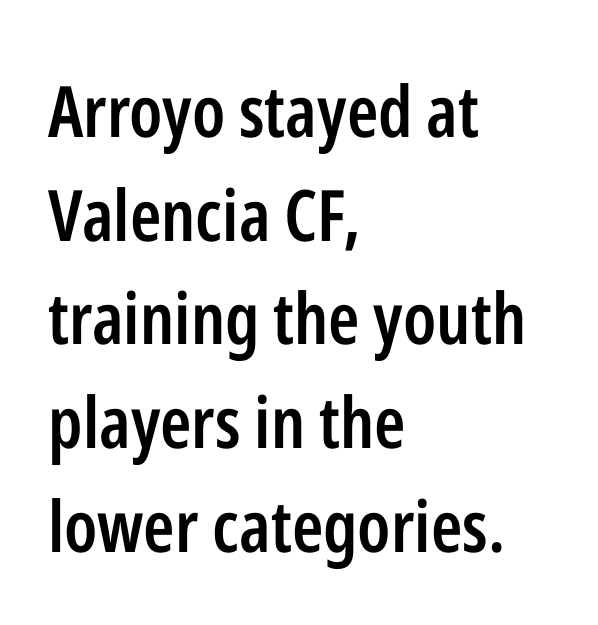
Q: Is the text bold? A: Semi-bold.
Q: Is the text italic (slanted)? A: No, it is upright.
Q: Is the typeface a serif or a sans-serif typeface? A: Sans-serif.
Q: Is the text underlined? A: No.
Q: How is the paragraph aligned? A: Left-aligned.
Q: Is the spacing between letters normal or unusually wide? A: Normal.
Q: Is the spacing between lines tight, normal or loose? A: Normal.
Q: Width (condensed, normal, or wide)? A: Condensed.
Q: Stroke contrast? A: Low.
Q: x-height? A: Medium.
Q: Monospaced? A: No.
